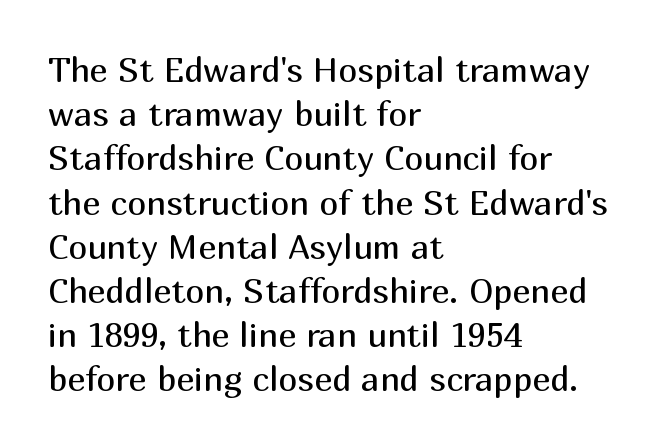
Is the block centered? No — it sits flush against the left margin. Posture: straight, roman, zero tilt. You could call the tracking neutral — neither tight nor loose. Are there feet on the stems? There aren't — it's a sans.
